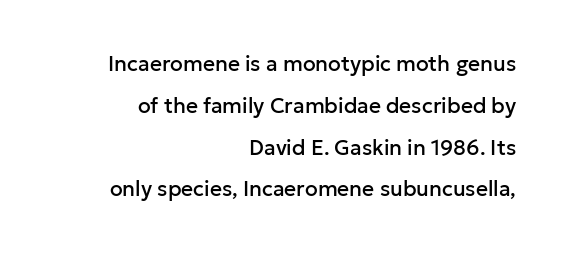
The foot of each line stays bare and open. This is the regular roman posture of the typeface. Typeset ragged left — the right edge is the straight one. The passage shown stacks its lines with a broad gap. Letter spacing: default.
